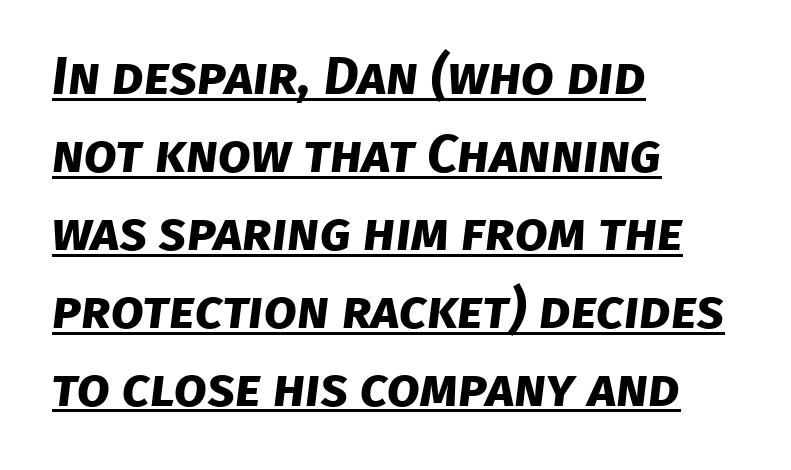
This rendering employs a face without finishing strokes, i.e., a sans-serif. The horizontal fit of the characters is conventional and even. Alignment: flush left. Underlined type.
